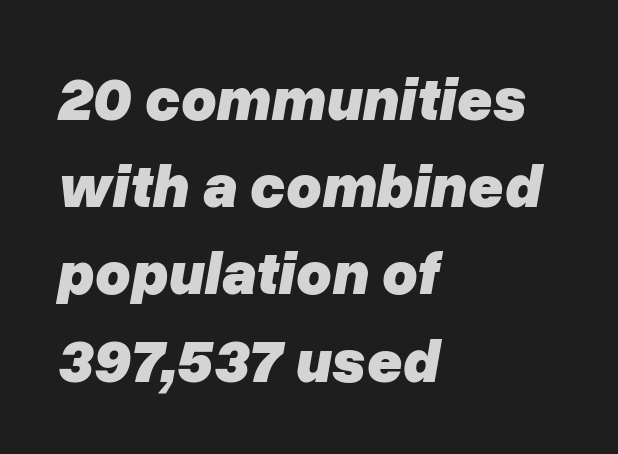
Unmarked baselines from the first word to the last. Quick note: interline space is typical. The letters advance in unequal steps, a hallmark of proportional type. Where is the straight margin? On the left.
